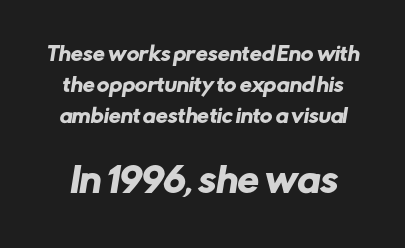
The image shows 34 px sans-serif type; set normal line spacing (1.64x), normal letter spacing, not underlined; the second (bottom) block is 1.79x larger; low stroke contrast and a medium x-height.
